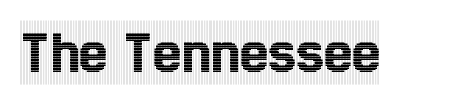
Q: Is the text italic (slanted)? A: No, it is upright.
Q: Is the typeface a serif or a sans-serif typeface? A: Serif.
Q: Is the text underlined? A: No.
Q: Is the spacing between letters normal or unusually wide? A: Normal.
Q: Width (condensed, normal, or wide)? A: Condensed.
Q: x-height? A: Large.
Q: Monospaced? A: No.
